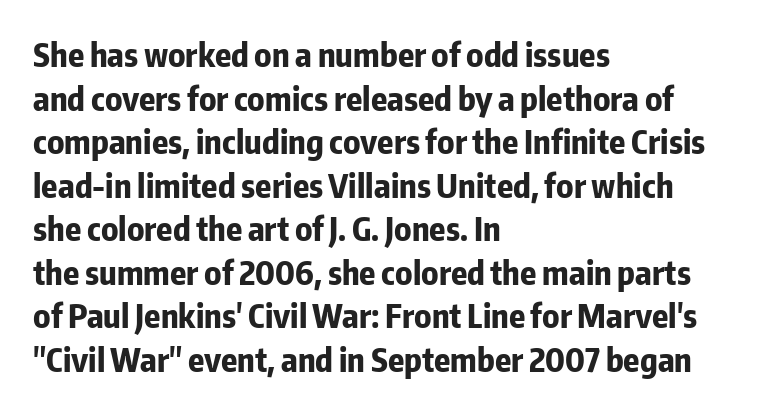
{"serif": "no", "italic": "no", "bold": "yes", "weight": "bold", "width": "condensed", "stroke_contrast": "low", "x_height": "medium", "monospaced": "no", "underline": "no", "align": "left", "line_spacing": "normal", "line_spacing_ratio": 1.32, "letter_spacing": "normal", "letter_spacing_em": 0.0, "glyph_px": 33}
